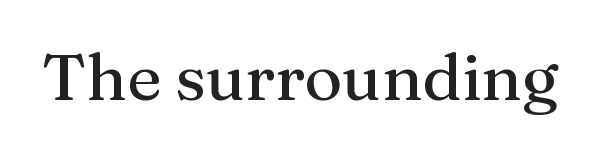
Q: Is the text italic (slanted)? A: No, it is upright.
Q: Is the typeface a serif or a sans-serif typeface? A: Serif.
Q: Is the text underlined? A: No.
Q: Is the spacing between letters normal or unusually wide? A: Normal.
Q: Width (condensed, normal, or wide)? A: Normal.
Q: Stroke contrast? A: Medium.
Q: x-height? A: Medium.
Q: Monospaced? A: No.
